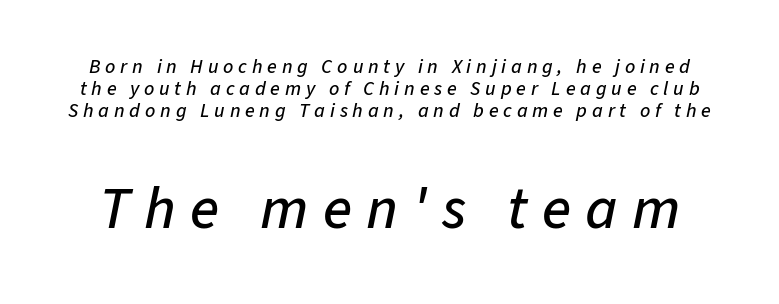
Slant detected: the letters are inclined. Vertically, the passage feels compressed, each row crowding the next. Do the characters align in a grid? No, the font is proportional. Top chunk: small. Bottom chunk: large.
